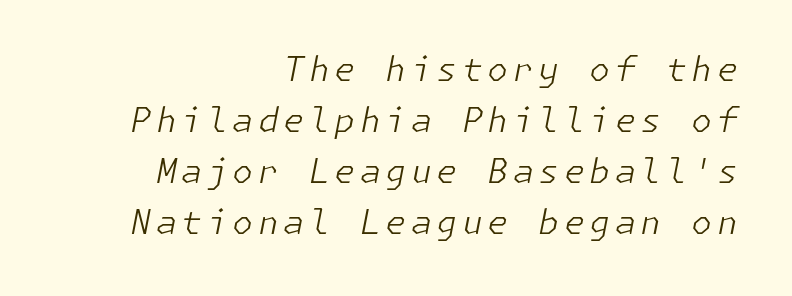
The image shows 34 px light type, italic (leaning right); set right-aligned, normal line spacing (1.5x), not underlined; low stroke contrast and a medium x-height.
